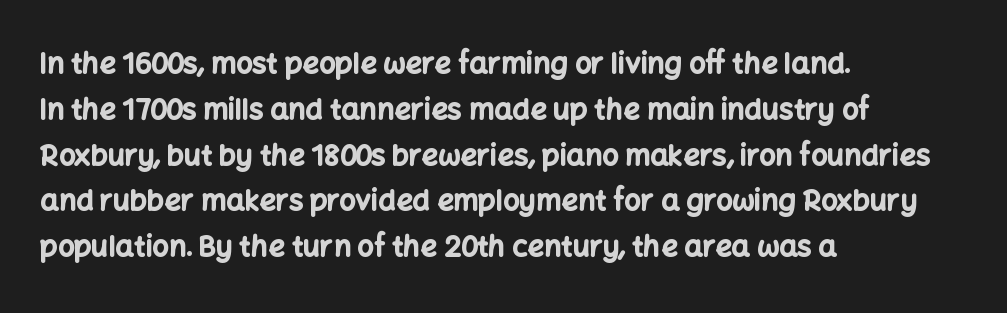
{"serif": "no", "italic": "no", "bold": "yes", "weight": "bold", "width": "normal", "stroke_contrast": "low", "x_height": "medium", "monospaced": "no", "underline": "no", "align": "left", "line_spacing": "normal", "line_spacing_ratio": 1.58, "letter_spacing": "normal", "letter_spacing_em": 0.0, "glyph_px": 29}
